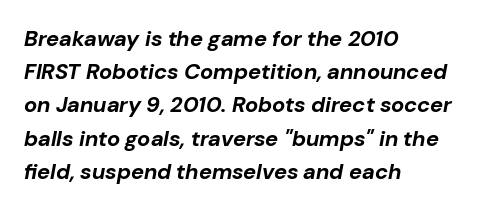
The image shows 22 px bold type, italic (leaning right); set left-aligned, normal line spacing (1.51x), normal letter spacing, not underlined.
